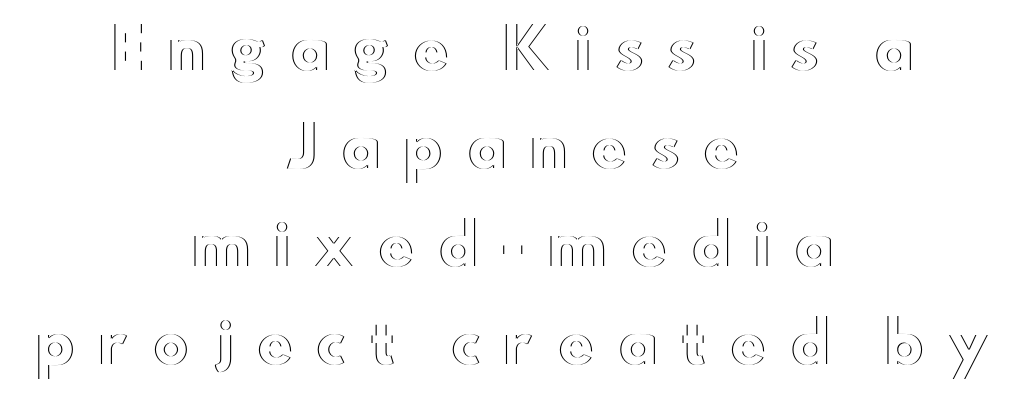
The image shows 56 px wide type, upright; set centered, line spacing 1.75x, unusually wide letter spacing (+0.39 em), not underlined; a small x-height.
